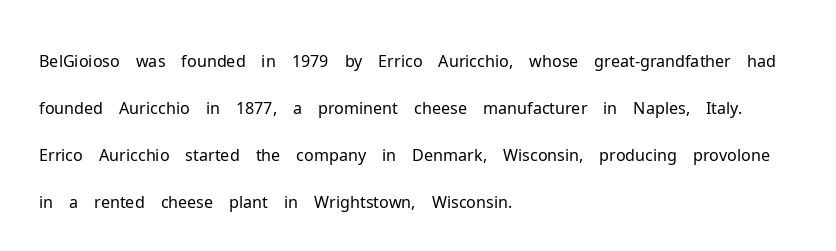
The image shows 33 px light sans-serif type, upright; set left-aligned, normal line spacing (1.42x), normal letter spacing, not underlined; low stroke contrast and a medium x-height.
